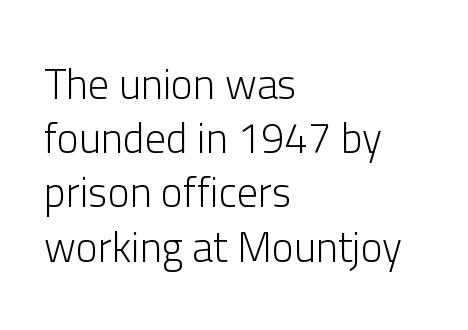
The rag falls on the right side of this text block. Quick note: interline space is typical. Honestly, the letter spacing is just normal — you wouldn't notice it. Each letter's strokes conclude bluntly, with no projecting serifs. Weight: not bold — regular or lighter.
